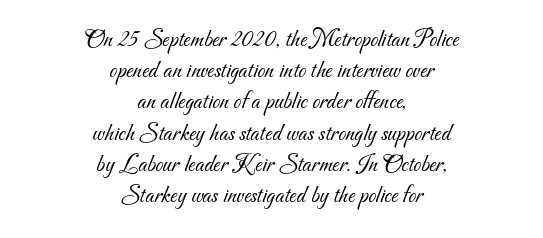
The typesetter chose a symmetrical, centered arrangement here. The foot of each line stays bare and open. Compared with a typical body face, this is equally light or lighter still. The rendering keeps characters at their native spacing. Each new line begins a customary step beneath the previous one.
